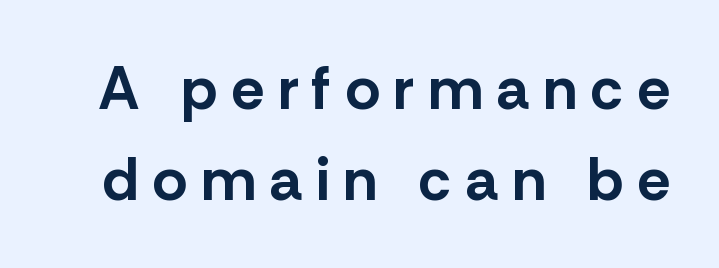
{"serif": "no", "italic": "no", "bold": "yes", "weight": "bold", "width": "normal", "stroke_contrast": "low", "x_height": "medium", "monospaced": "no", "underline": "no", "line_spacing": "normal", "line_spacing_ratio": 1.51, "letter_spacing": "wide", "letter_spacing_em": 0.23, "glyph_px": 60}
